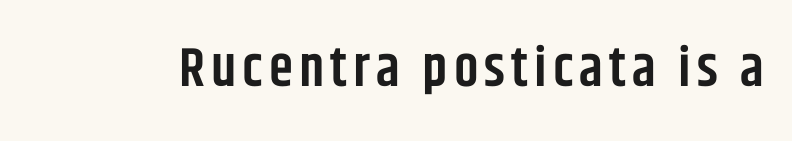
Nope, not italic — everything's standing straight. Does the weight exceed regular? Yes, but only to semibold. A typesetter would call this proportional, since set widths differ per character. The characters display no serif detailing; their extremities are plain.
